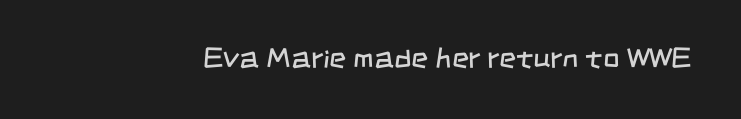
The image shows 29 px regular-weight, condensed sans-serif type; set normal letter spacing, not underlined; low stroke contrast and a large x-height.
